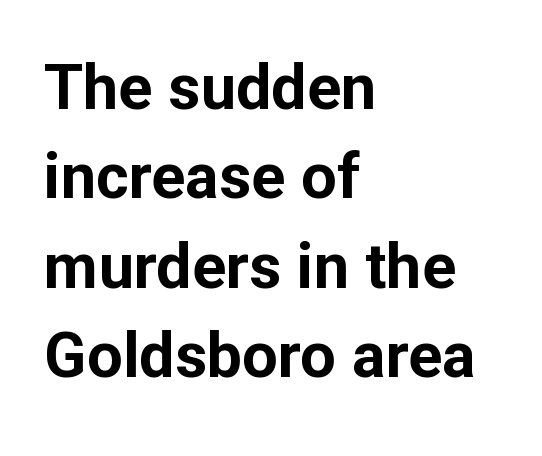
Q: Is the text bold? A: Yes.
Q: Is the text italic (slanted)? A: No, it is upright.
Q: Is the typeface a serif or a sans-serif typeface? A: Sans-serif.
Q: Is the text underlined? A: No.
Q: How is the paragraph aligned? A: Left-aligned.
Q: Is the spacing between letters normal or unusually wide? A: Normal.
Q: Is the spacing between lines tight, normal or loose? A: Normal.
Q: Width (condensed, normal, or wide)? A: Normal.
Q: Stroke contrast? A: Low.
Q: x-height? A: Medium.
Q: Monospaced? A: No.
